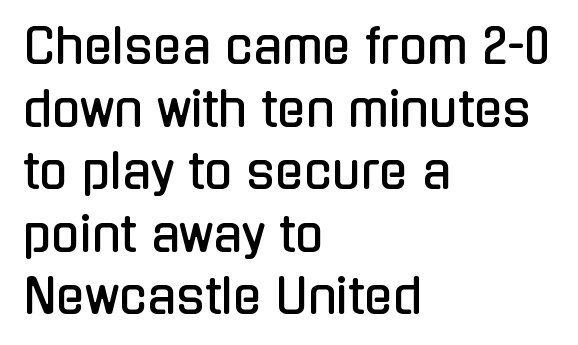
Q: Is the text italic (slanted)? A: No, it is upright.
Q: Is the typeface a serif or a sans-serif typeface? A: Sans-serif.
Q: Is the text underlined? A: No.
Q: How is the paragraph aligned? A: Left-aligned.
Q: Is the spacing between letters normal or unusually wide? A: Normal.
Q: Is the spacing between lines tight, normal or loose? A: Normal.
Q: Width (condensed, normal, or wide)? A: Condensed.
Q: Stroke contrast? A: Low.
Q: x-height? A: Medium.
Q: Monospaced? A: No.
